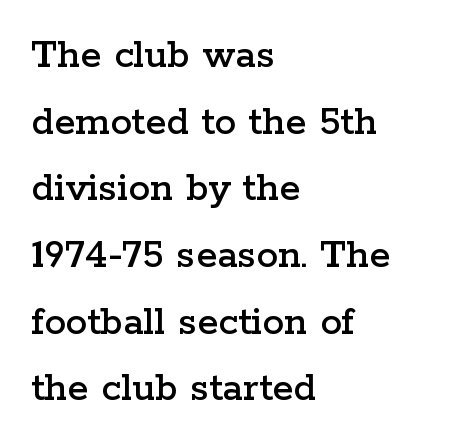
Does extra space separate the letters? No, they use regular spacing. In CSS terms this would be text-align: left. The face used here is proportionally spaced, like ordinary book or web type. Whoever set this chose a conventional vertical rhythm. Check the space under the baseline: it is left empty. The passage shown is typeset with a serif family.
